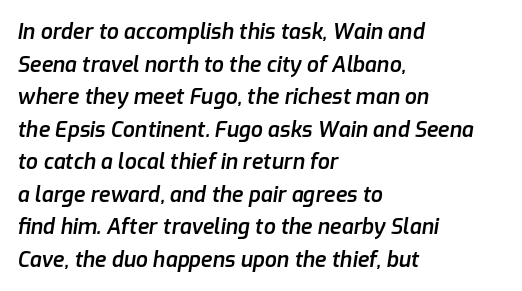
Q: Is the text bold? A: Semi-bold.
Q: Is the text italic (slanted)? A: Yes, it leans right by about 9 degrees.
Q: Is the text underlined? A: No.
Q: How is the paragraph aligned? A: Left-aligned.
Q: Is the spacing between letters normal or unusually wide? A: Normal.
Q: Is the spacing between lines tight, normal or loose? A: Normal.
